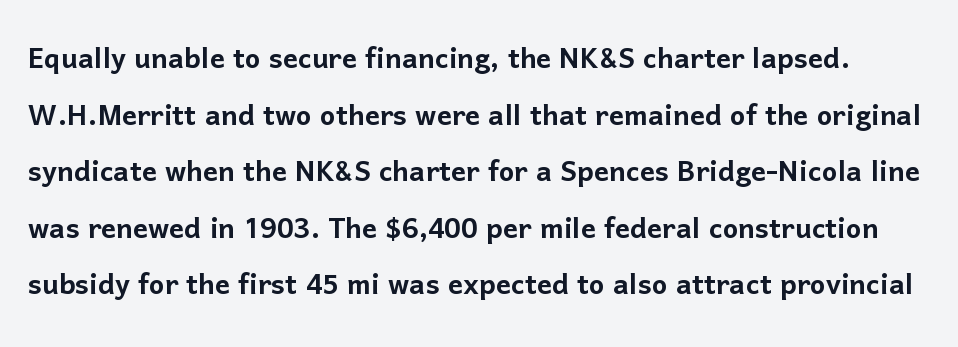
The image shows 37 px sans-serif type, upright; set normal line spacing (1.53x), normal letter spacing, not underlined; low stroke contrast and a medium x-height.
